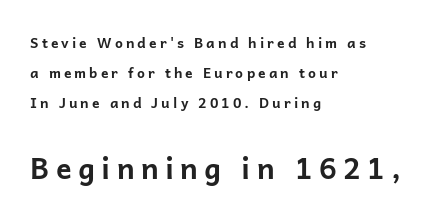
Regarding leading, the lines here are spaced well apart. The gap between lines stays unmarked. These lines were composed using upright roman letters. You could not count columns in this text — the font is proportionally spaced. Does the copy run flush right? No — it runs flush left.
